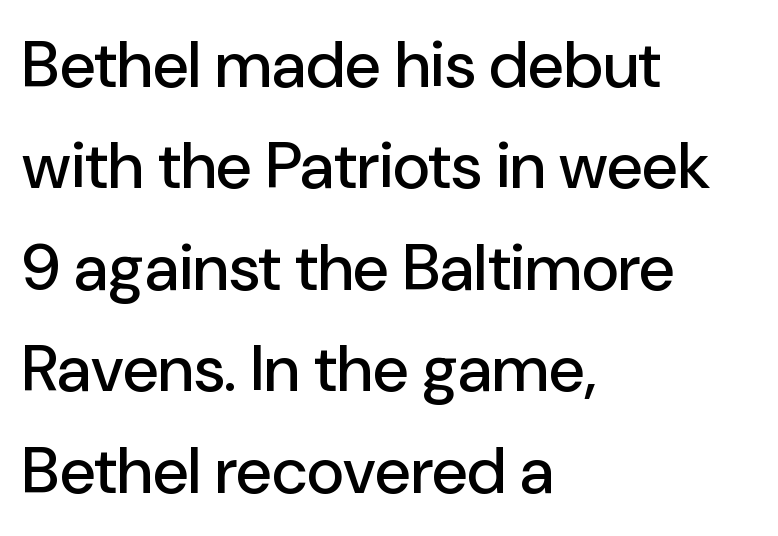
{"serif": "no", "italic": "no", "width": "normal", "stroke_contrast": "low", "x_height": "medium", "monospaced": "no", "underline": "no", "align": "left", "line_spacing": "normal", "line_spacing_ratio": 1.56, "letter_spacing": "normal", "letter_spacing_em": 0.0, "glyph_px": 65}
